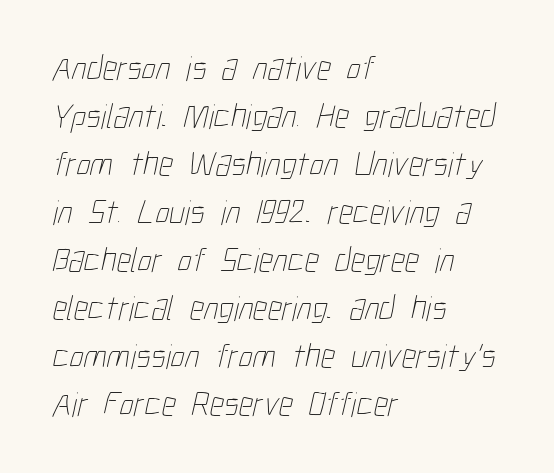
Q: Is the text bold? A: No.
Q: Is the text underlined? A: No.
Q: How is the paragraph aligned? A: Left-aligned.
Q: Is the spacing between letters normal or unusually wide? A: Normal.
Q: Is the spacing between lines tight, normal or loose? A: Normal.
Q: Width (condensed, normal, or wide)? A: Condensed.
Q: Stroke contrast? A: Low.
Q: x-height? A: Medium.
Q: Monospaced? A: No.
